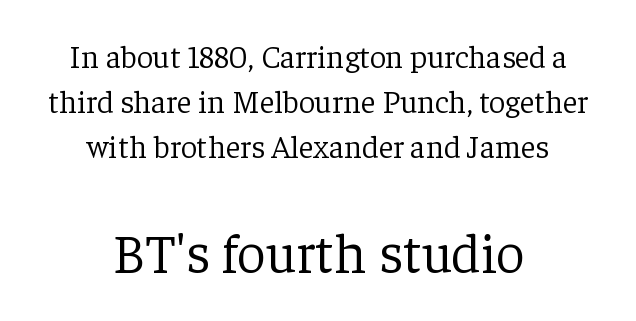
Nothing unusual about the tracking: characters are spaced as the font intends. Is this a fixed-width face? No — the glyphs have proportional, varying widths. If you folded the block vertically in half, each line would mirror itself in length. The vertical gap from one line to the next is medium.
